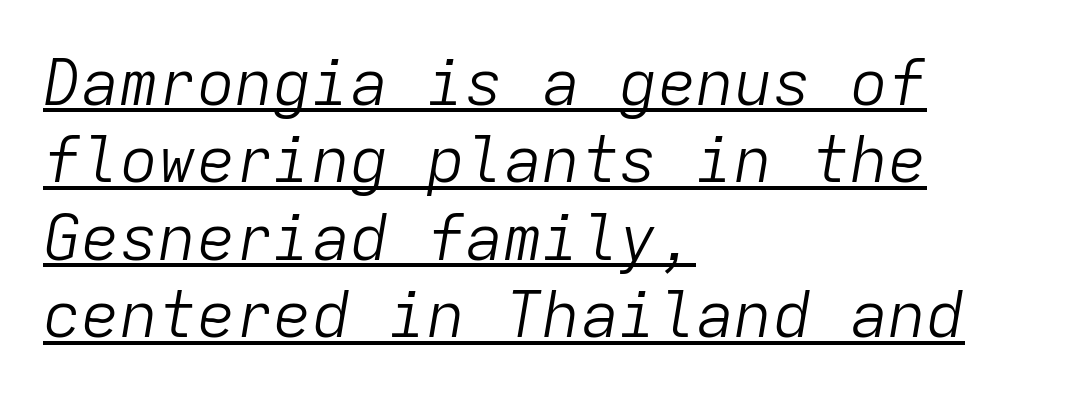
A light-to-regular cut is what we see here. Here the designer chose a console-style face with uniform glyph widths. Characters are canted at an angle relative to the baseline's perpendicular. Horizontally, the lines are justified to the leading edge only. Quick note: underline on. Compared with typical body copy, the letter spacing here is the same.
